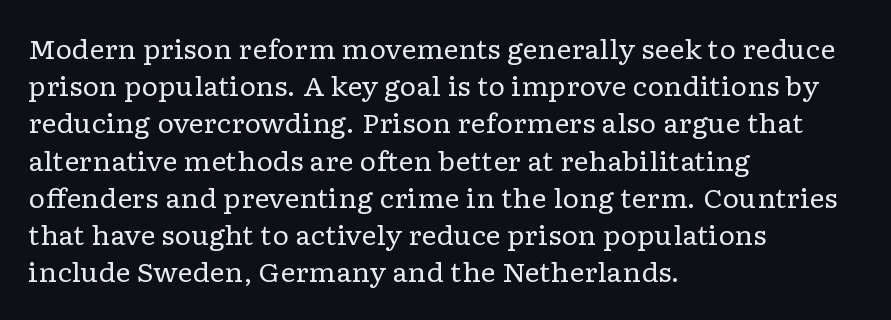
The rendering anchors every line to the left-hand side. A clean baseline with only descenders dipping below it. No chunkiness to these letters — they're not bold. Leading matches the norm, producing a regular column. Ascenders rise straight up at ninety degrees. Nobody touched the tracking dial on this one.
